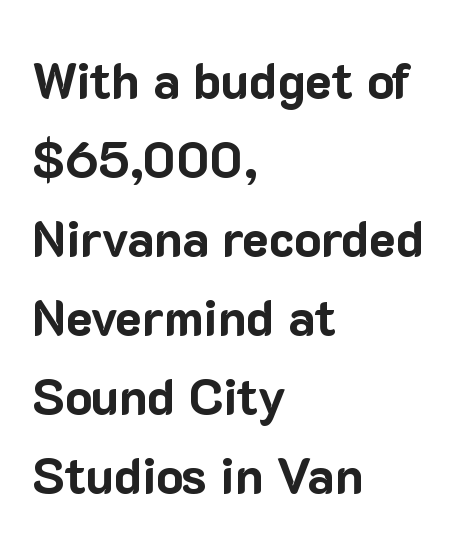
{"serif": "no", "italic": "no", "bold": "yes", "weight": "bold", "width": "normal", "stroke_contrast": "low", "x_height": "medium", "monospaced": "no", "underline": "no", "align": "left", "line_spacing": "normal", "line_spacing_ratio": 1.58, "letter_spacing": "normal", "letter_spacing_em": 0.0, "glyph_px": 50}
